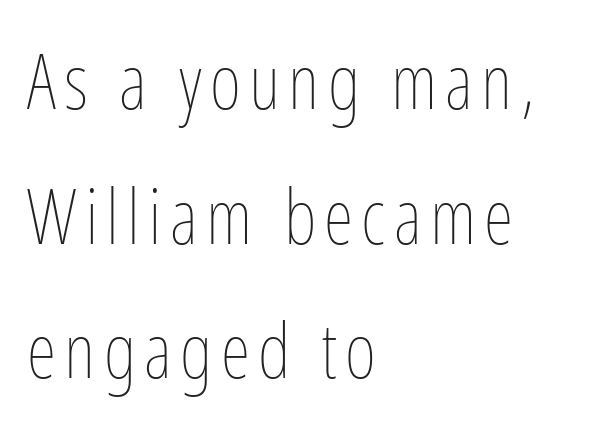
Q: Is the text bold? A: No.
Q: Is the text italic (slanted)? A: No, it is upright.
Q: Is the text underlined? A: No.
Q: How is the paragraph aligned? A: Left-aligned.
Q: Width (condensed, normal, or wide)? A: Condensed.
Q: Stroke contrast? A: Low.
Q: x-height? A: Medium.
Q: Monospaced? A: No.
